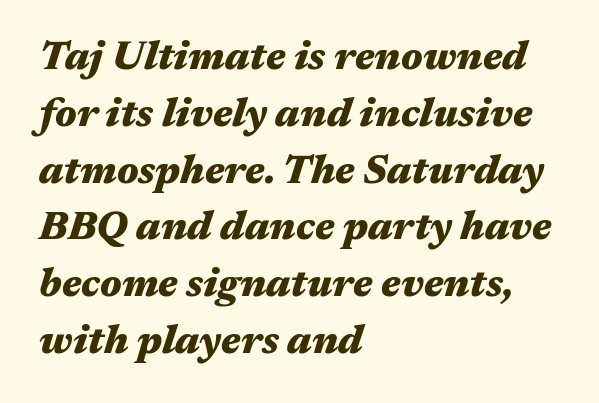
The image shows 40 px heavy, wide type, italic (leaning right); set left-aligned, normal line spacing (1.42x), normal letter spacing, not underlined; medium stroke contrast and a medium x-height.
